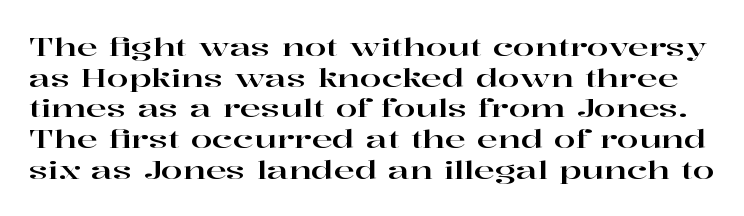
The image shows 25 px text type, upright; set line spacing 1.23x, normal letter spacing, not underlined.
